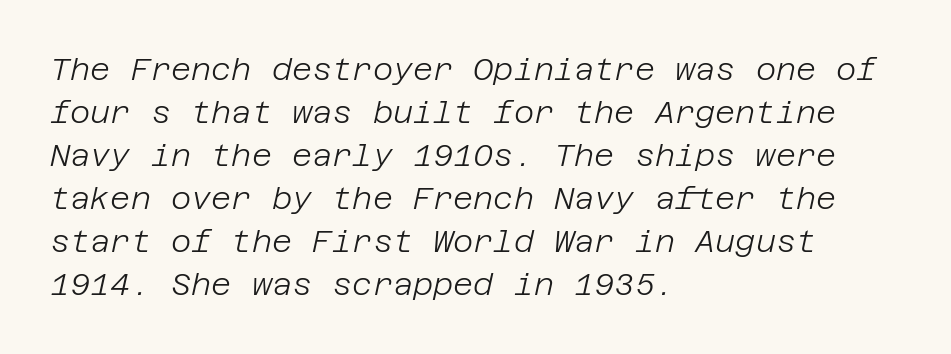
Horizontally, the lines are justified to the leading edge only. The weight tops out at a normal text grade. Spacing between characters is what you'd get straight out of the box. The passage shown is not underscored anywhere. This is oblique type, the kind used for emphasis or titles.
